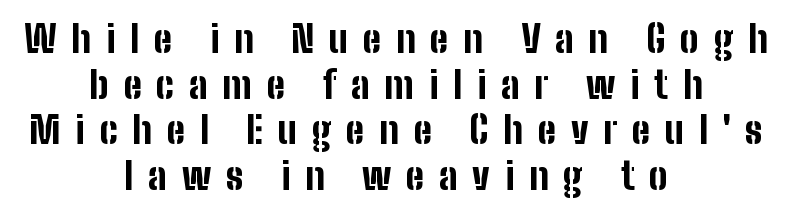
This sample has the flowing, uneven cadence of proportional lettering. Check the space under the baseline: it is left empty. Rendered with straight, roman letterforms. Someone cranked the tracking dial way up on this one. A dark, heavy texture on the line: the type is bold. The rendering positions every line midway between the sides.
